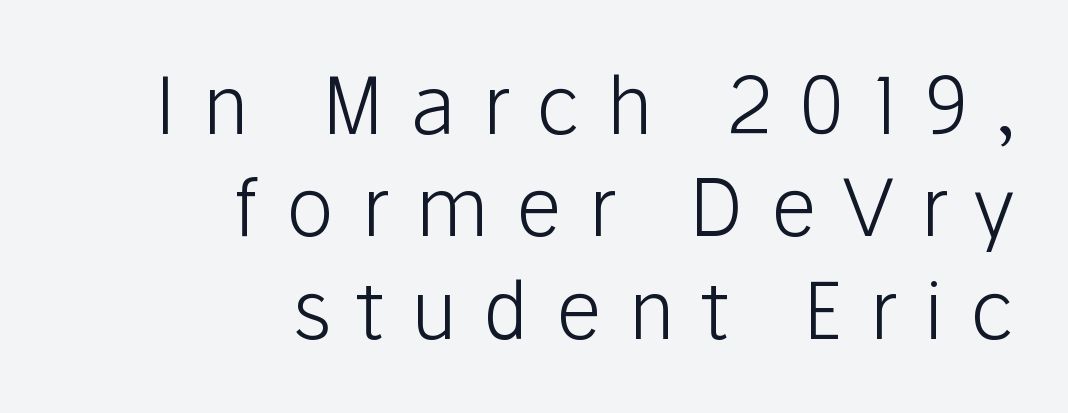
The typesetting does not lean heavy: it is not bold. Interline gaps are of average width in this sample. Plain, unruled lines of type. Observe the wide spacing: letters keep a clear distance from each other. Are there feet on the stems? There aren't — it's a sans.
